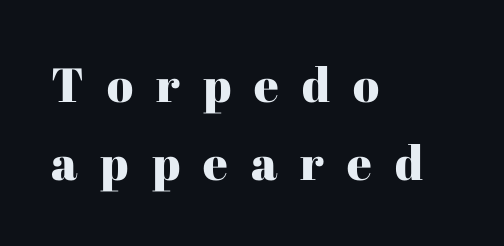
Q: Is the text italic (slanted)? A: No, it is upright.
Q: Is the typeface a serif or a sans-serif typeface? A: Serif.
Q: Is the text underlined? A: No.
Q: How is the paragraph aligned? A: Left-aligned.
Q: Is the spacing between letters normal or unusually wide? A: Unusually wide.
Q: Is the spacing between lines tight, normal or loose? A: Normal.
Q: Width (condensed, normal, or wide)? A: Normal.
Q: Stroke contrast? A: High.
Q: x-height? A: Medium.
Q: Monospaced? A: No.
